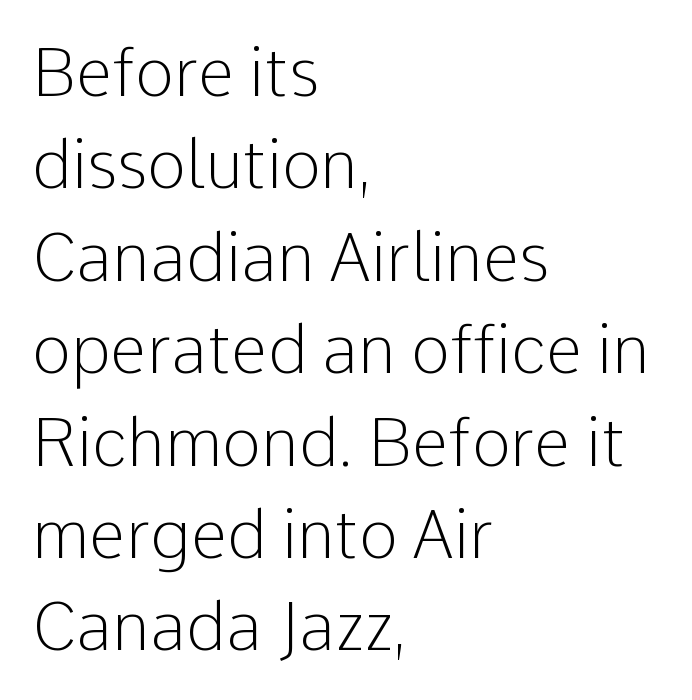
{"serif": "no", "italic": "no", "bold": "no", "weight": "light", "width": "normal", "stroke_contrast": "low", "x_height": "medium", "monospaced": "no", "underline": "no", "align": "left", "line_spacing": "normal", "line_spacing_ratio": 1.4, "letter_spacing": "normal", "letter_spacing_em": 0.0, "glyph_px": 66}
